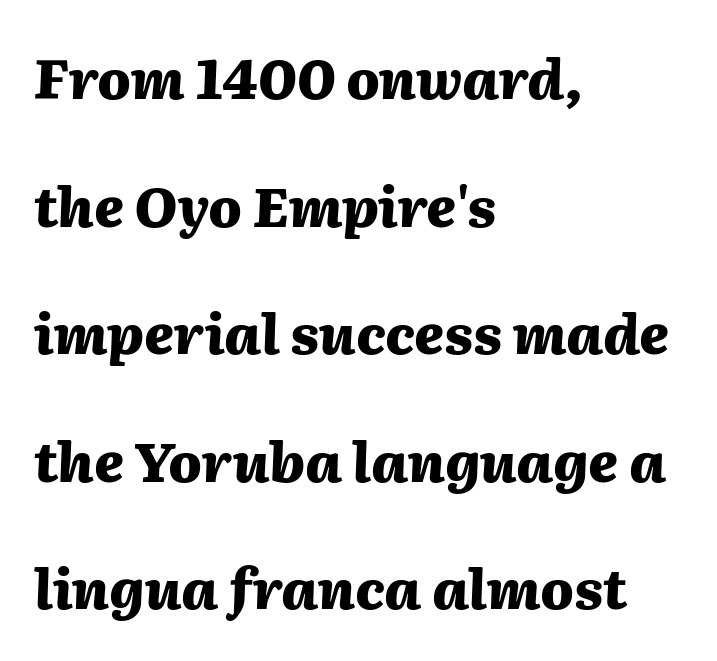
The image shows 55 px heavy type, italic (leaning right); set left-aligned, loose line spacing (2.32x), normal letter spacing, not underlined; medium stroke contrast and a medium x-height.
